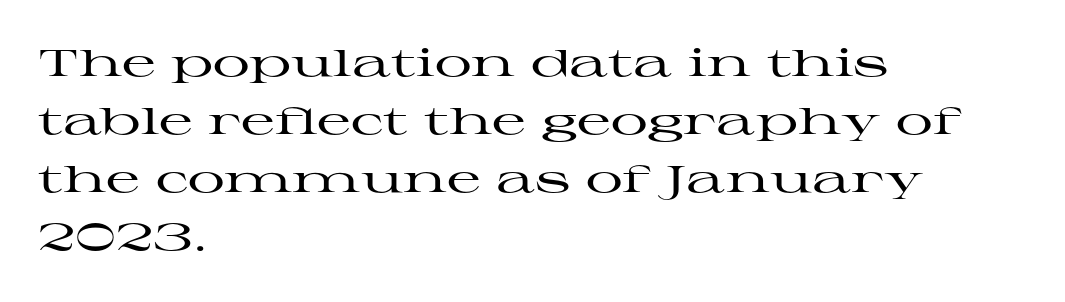
The image shows 37 px wide serif type, upright; set left-aligned, normal line spacing (1.57x), normal letter spacing, not underlined; high stroke contrast and a medium x-height.
